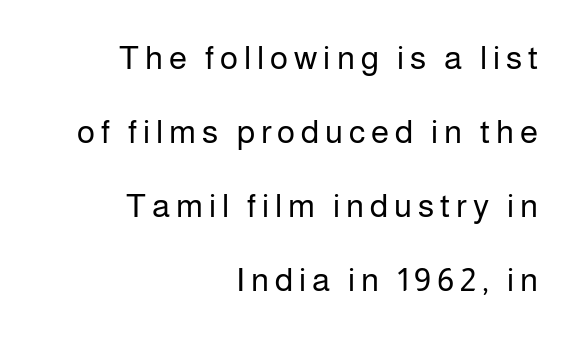
{"serif": "no", "italic": "no", "bold": "no", "weight": "regular", "width": "normal", "stroke_contrast": "low", "x_height": "medium", "monospaced": "no", "underline": "no", "align": "right", "line_spacing": "loose", "line_spacing_ratio": 2.24, "glyph_px": 33}
